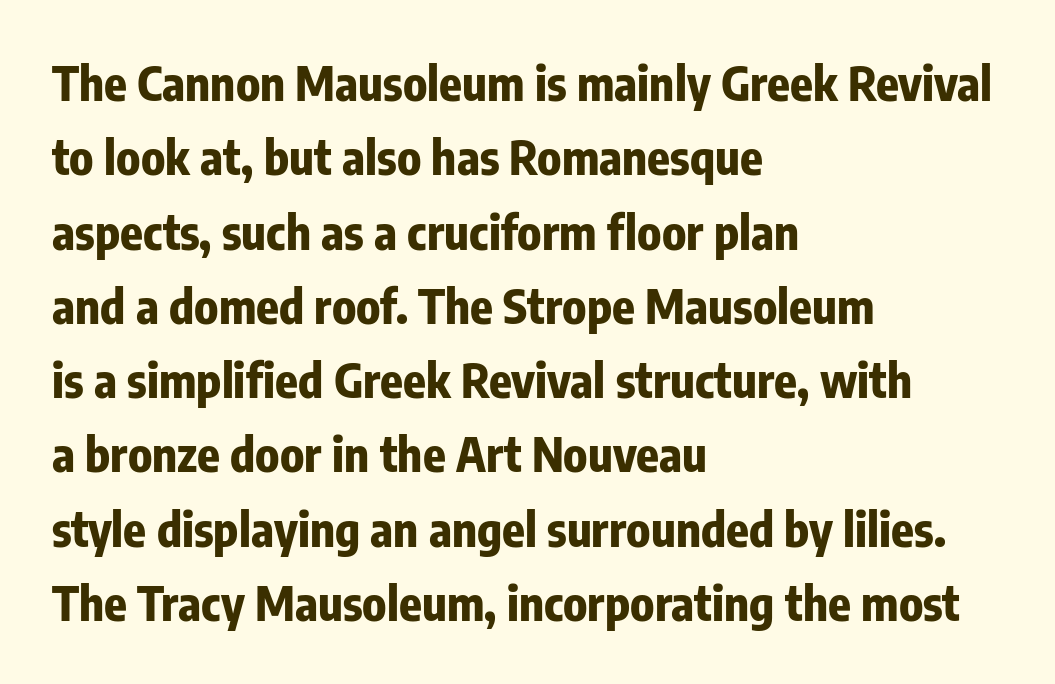
{"serif": "no", "italic": "no", "bold": "yes", "weight": "bold", "width": "condensed", "stroke_contrast": "low", "x_height": "medium", "monospaced": "no", "underline": "no", "align": "left", "line_spacing": "normal", "line_spacing_ratio": 1.58, "letter_spacing": "normal", "letter_spacing_em": 0.0, "glyph_px": 47}
